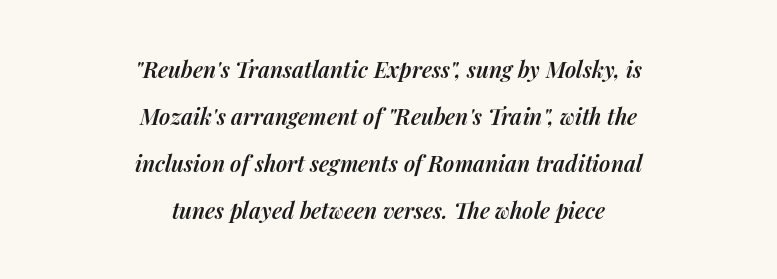
{"italic": "yes", "lean": "right", "slant_degrees": 14, "bold": "semi", "underline": "no", "align": "center", "line_spacing": "loose", "line_spacing_ratio": 2.13, "letter_spacing": "normal", "letter_spacing_em": 0.0, "glyph_px": 22}
